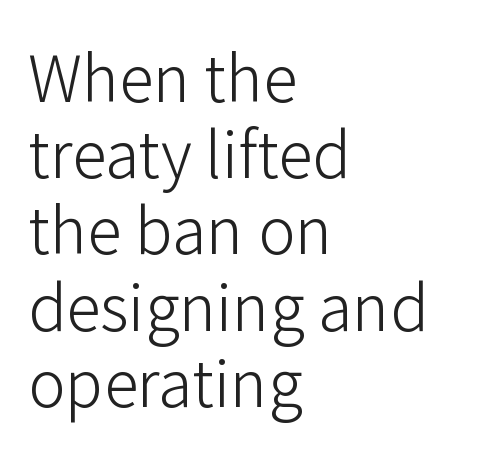
The image shows 63 px light sans-serif type, upright; set left-aligned, line spacing 1.21x, normal letter spacing, not underlined; low stroke contrast and a medium x-height.
